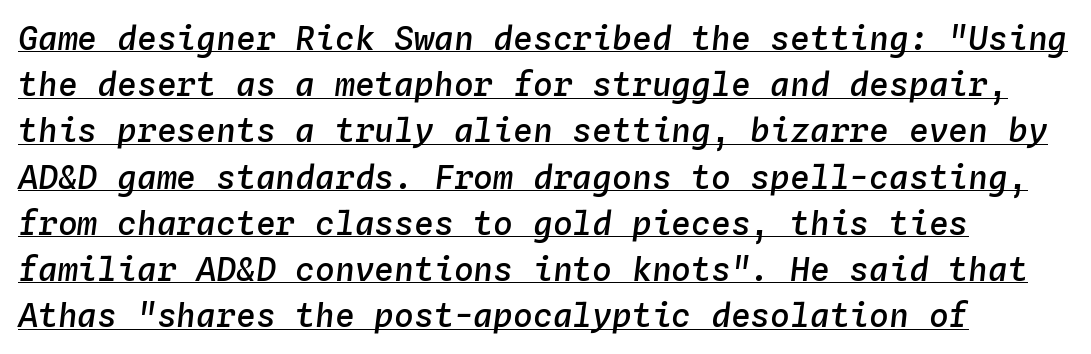
These words are printed semibold, heavier than regular yet not bold. Does a line run under the words? Yes, clearly. This sample has the even, mechanical cadence of fixed-width lettering. This sample keeps an unexceptional amount of space between lines.
